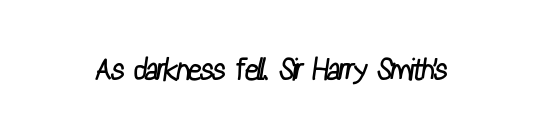
The image shows 30 px regular-weight, condensed sans-serif type; set normal letter spacing, not underlined; low stroke contrast and a medium x-height.
